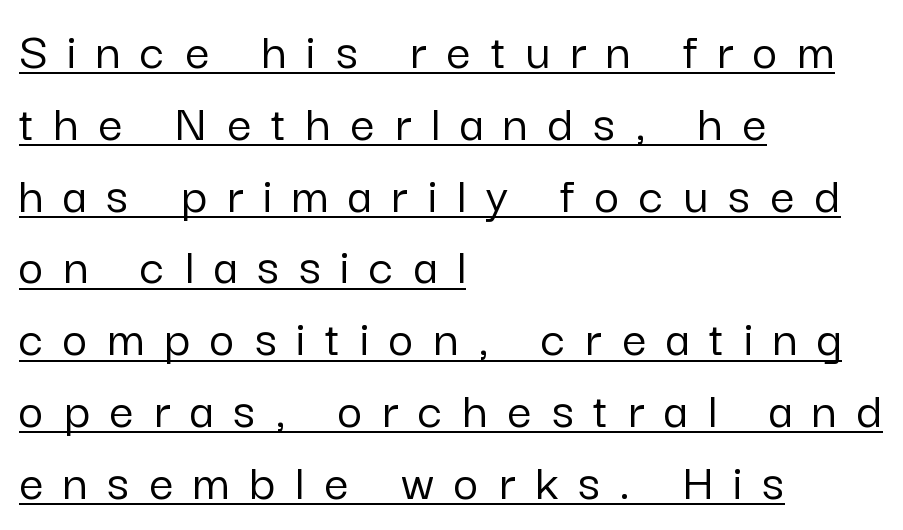
The type is letterspaced generously, with wide tracking. Ordinary non-slanted type is in use. Here the designer chose a conventional face with non-uniform glyph widths. Each line of the rendering has a horizontal stroke beneath the glyphs. The lines are quadded left. The vertical gap from one line to the next is medium.
